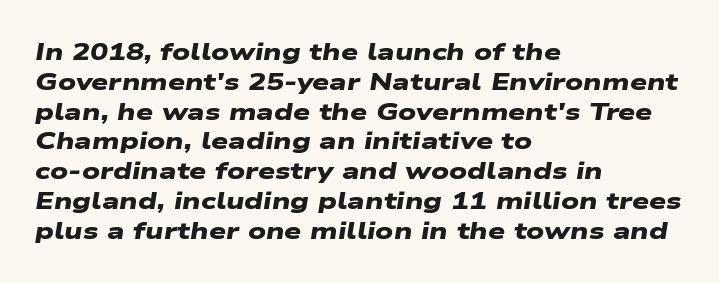
The image shows 24 px bold type; set left-aligned, line spacing 1.24x, normal letter spacing, not underlined.
